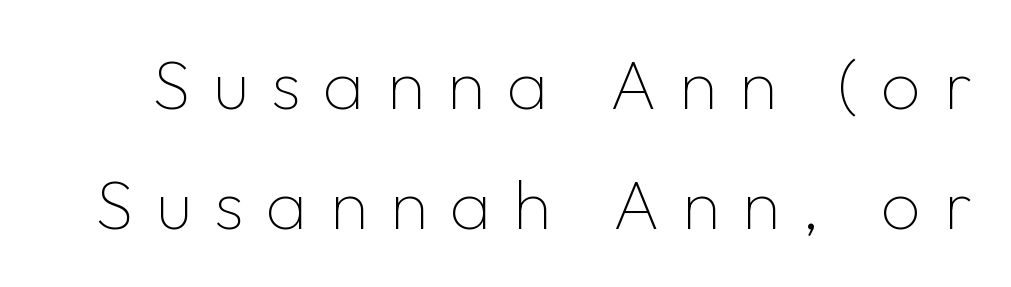
The glyphs in this specimen are sans serif. The strip under each line holds only bare page. The letters advance in unequal steps, a hallmark of proportional type. Tracking value appears strongly positive — letters spread wide.
